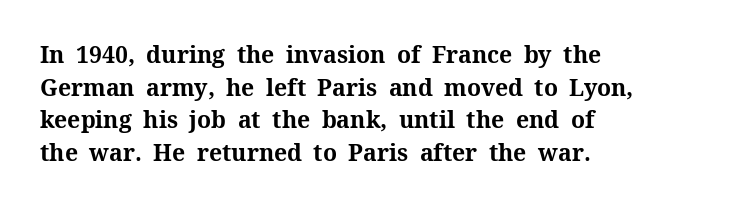
Q: Is the text bold? A: Yes.
Q: Is the text italic (slanted)? A: No, it is upright.
Q: Is the text underlined? A: No.
Q: How is the paragraph aligned? A: Left-aligned.
Q: Is the spacing between letters normal or unusually wide? A: Normal.
Q: Is the spacing between lines tight, normal or loose? A: Normal.
